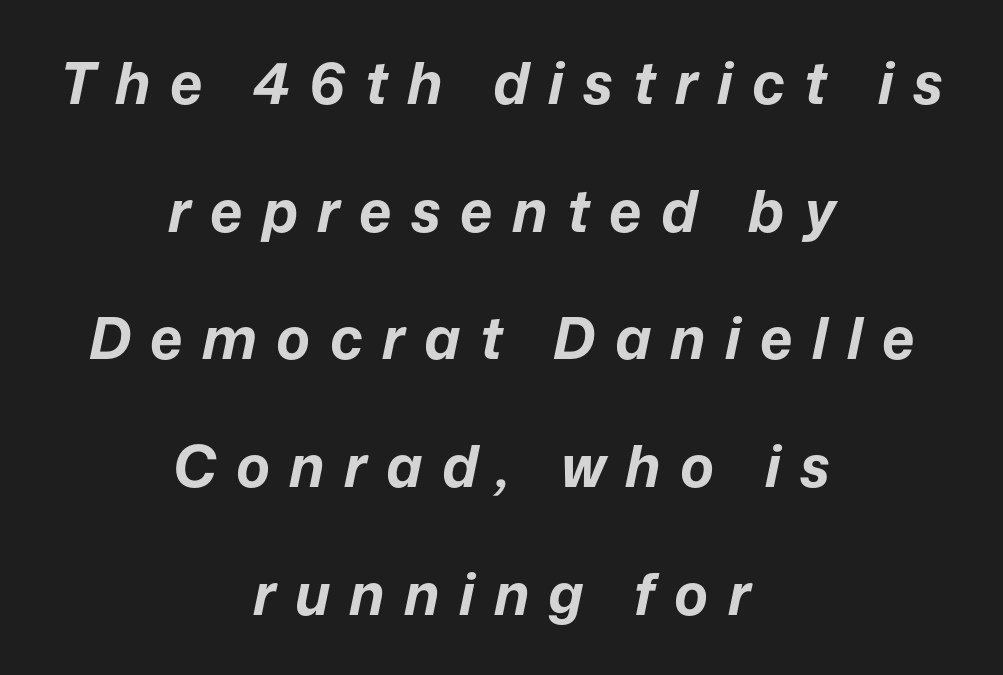
Chunky letters — that's bold for sure. Check under the words: just untouched page. A great deal of white space separates one row of letters from the next. Visually the block forms a symmetrical silhouette, jagged on both flanks. This sample has the flowing, uneven cadence of proportional lettering.
